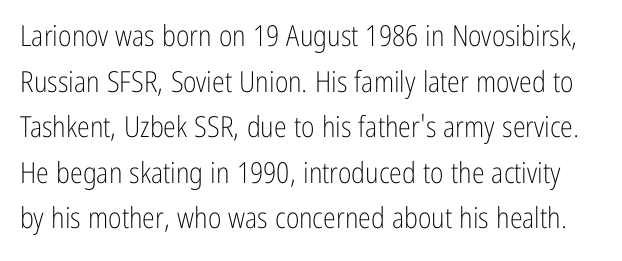
Each stroke keeps to a modest, everyday thickness or less. Here the glyphs are tracked normally, forming tight word shapes. Think of a printed novel: that variable character pitch is what you see here. Line spacing here is normal. Posture: upright roman. This sample uses a sans-serif face.
